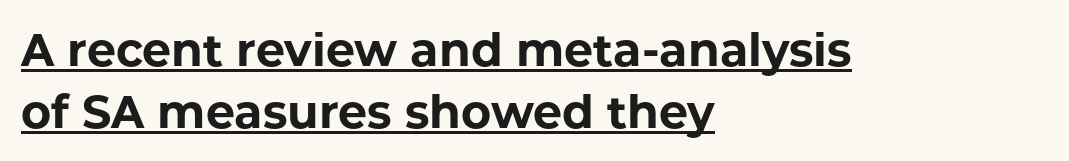
Q: Is the text bold? A: Yes.
Q: Is the text italic (slanted)? A: No, it is upright.
Q: Is the typeface a serif or a sans-serif typeface? A: Sans-serif.
Q: Is the text underlined? A: Yes.
Q: How is the paragraph aligned? A: Left-aligned.
Q: Is the spacing between letters normal or unusually wide? A: Normal.
Q: Is the spacing between lines tight, normal or loose? A: Normal.
Q: Width (condensed, normal, or wide)? A: Normal.
Q: Stroke contrast? A: Low.
Q: x-height? A: Medium.
Q: Monospaced? A: No.
